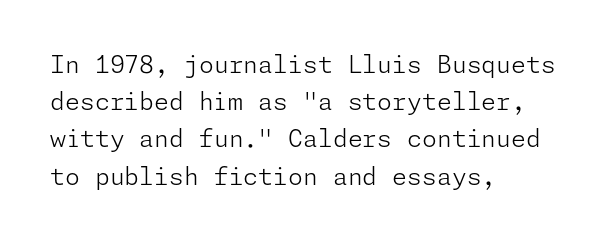
Q: Is the text bold? A: No.
Q: Is the text italic (slanted)? A: No, it is upright.
Q: Is the text underlined? A: No.
Q: How is the paragraph aligned? A: Left-aligned.
Q: Is the spacing between letters normal or unusually wide? A: Normal.
Q: Is the spacing between lines tight, normal or loose? A: Normal.
